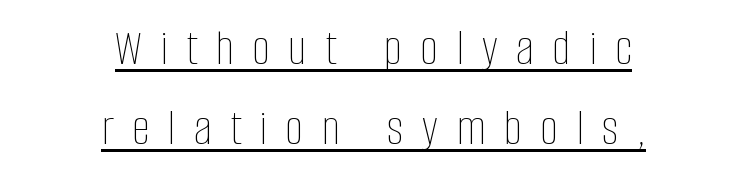
Q: Is the text bold? A: No.
Q: Is the text italic (slanted)? A: No, it is upright.
Q: Is the text underlined? A: Yes.
Q: How is the paragraph aligned? A: Centered.
Q: Is the spacing between letters normal or unusually wide? A: Unusually wide.
Q: Is the spacing between lines tight, normal or loose? A: Normal.
Q: Width (condensed, normal, or wide)? A: Condensed.
Q: Stroke contrast? A: Low.
Q: x-height? A: Large.
Q: Monospaced? A: No.
